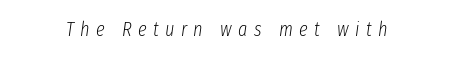
Q: Is the text bold? A: No.
Q: Is the text italic (slanted)? A: Yes, it leans right by about 8 degrees.
Q: Is the text underlined? A: No.
Q: Is the spacing between letters normal or unusually wide? A: Unusually wide.
